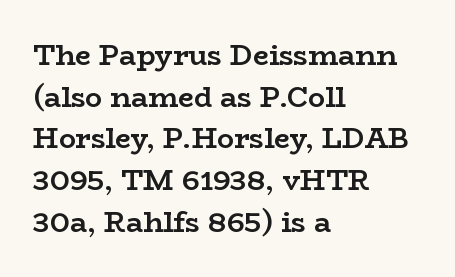
The image shows 28 px semibold, wide serif type, upright; set left-aligned, normal line spacing (1.49x), normal letter spacing, not underlined; low stroke contrast and a medium x-height.
